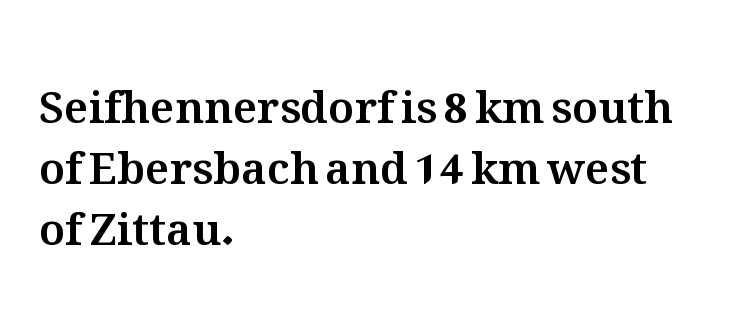
Think of a printed novel: that variable character pitch is what you see here. If you measured baseline to baseline, you'd find a middling distance. Nothing unusual about the tracking: characters are spaced as the font intends. In terms of posture, this sample is upright.
